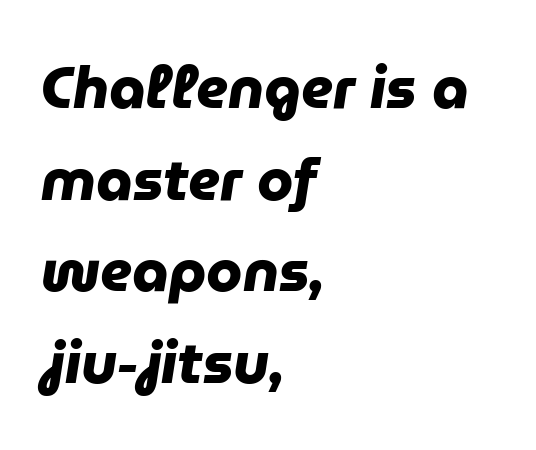
Q: Is the text bold? A: Yes.
Q: Is the typeface a serif or a sans-serif typeface? A: Sans-serif.
Q: Is the text underlined? A: No.
Q: How is the paragraph aligned? A: Left-aligned.
Q: Is the spacing between letters normal or unusually wide? A: Normal.
Q: Is the spacing between lines tight, normal or loose? A: Normal.
Q: Width (condensed, normal, or wide)? A: Normal.
Q: Stroke contrast? A: Low.
Q: x-height? A: Medium.
Q: Monospaced? A: No.
